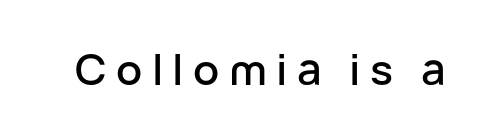
{"serif": "no", "italic": "no", "width": "normal", "stroke_contrast": "low", "x_height": "medium", "monospaced": "no", "underline": "no", "letter_spacing": "wide", "letter_spacing_em": 0.22, "glyph_px": 43}
